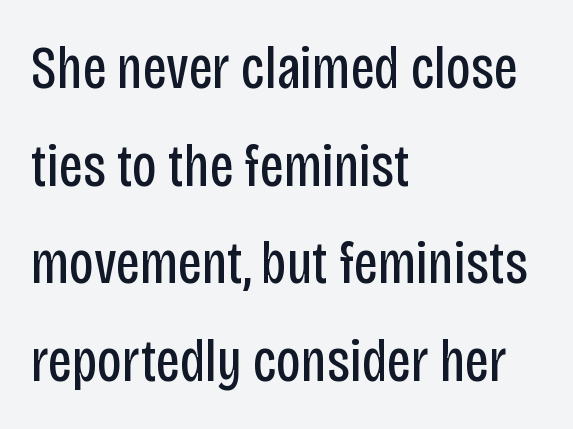
Q: Is the text bold? A: No.
Q: Is the text italic (slanted)? A: No, it is upright.
Q: Is the typeface a serif or a sans-serif typeface? A: Sans-serif.
Q: Is the text underlined? A: No.
Q: How is the paragraph aligned? A: Left-aligned.
Q: Is the spacing between letters normal or unusually wide? A: Normal.
Q: Is the spacing between lines tight, normal or loose? A: Normal.
Q: Width (condensed, normal, or wide)? A: Condensed.
Q: Stroke contrast? A: Low.
Q: x-height? A: Large.
Q: Monospaced? A: No.
